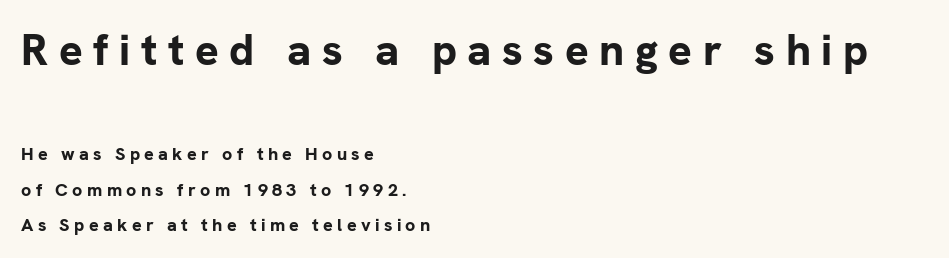
{"serif": "no", "italic": "no", "bold": "yes", "weight": "bold", "width": "normal", "stroke_contrast": "low", "x_height": "medium", "monospaced": "no", "underline": "no", "align": "left", "line_spacing": "loose", "line_spacing_ratio": 1.96, "letter_spacing": "wide", "letter_spacing_em": 0.24, "larger_block": "first", "size_ratio": 2.44, "glyph_px": 44}
